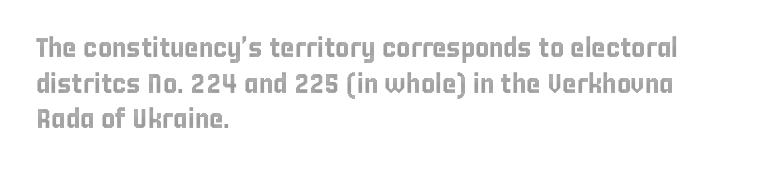
Q: Is the text italic (slanted)? A: No, it is upright.
Q: Is the text underlined? A: No.
Q: How is the paragraph aligned? A: Left-aligned.
Q: Is the spacing between letters normal or unusually wide? A: Normal.
Q: Is the spacing between lines tight, normal or loose? A: Normal.
